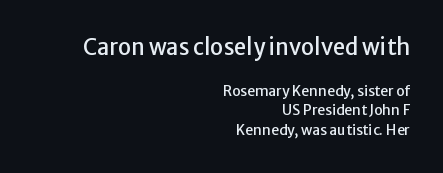
The image shows 22 px text type, upright; set right-aligned, normal line spacing (1.41x), normal letter spacing, not underlined; the first (top) block is 1.57x larger.
